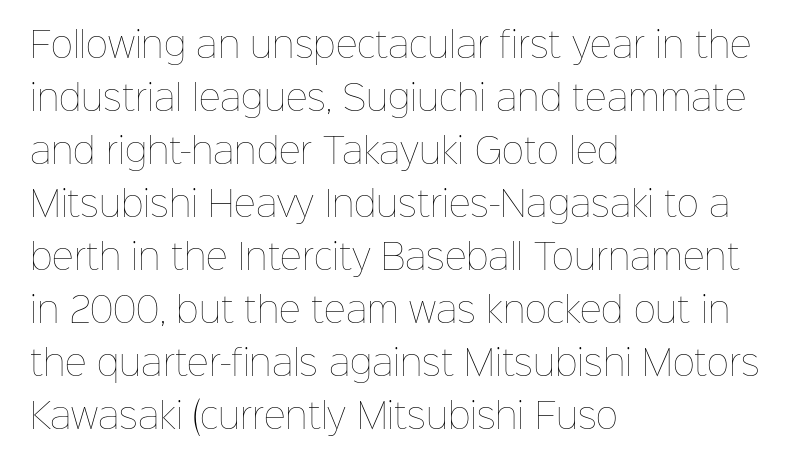
The image shows 34 px thin type, upright; set left-aligned, normal line spacing (1.56x), normal letter spacing, not underlined; low stroke contrast and a medium x-height.
